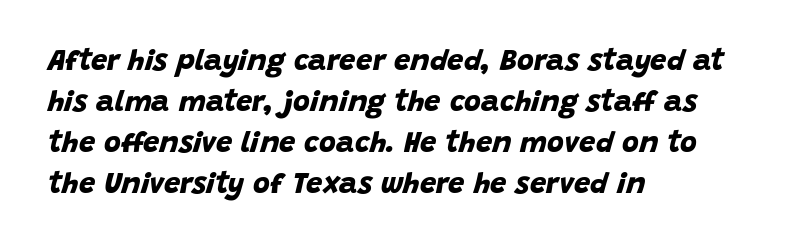
Line spacing here is normal. The specimen omits any rule beneath the text block's lines. You could call the tracking neutral — neither tight nor loose. Look at the stroke-to-counter ratio: heavy, a bold. Is this a fixed-width face? No — the glyphs have proportional, varying widths.
